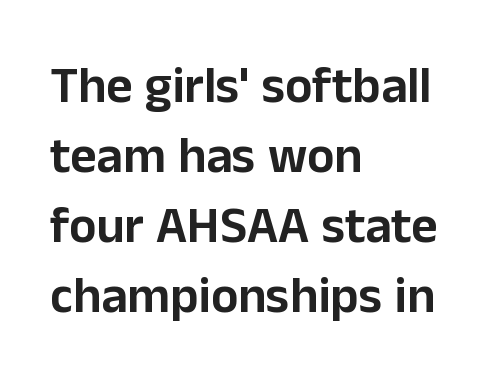
Q: Is the text italic (slanted)? A: No, it is upright.
Q: Is the typeface a serif or a sans-serif typeface? A: Sans-serif.
Q: Is the text underlined? A: No.
Q: How is the paragraph aligned? A: Left-aligned.
Q: Is the spacing between letters normal or unusually wide? A: Normal.
Q: Is the spacing between lines tight, normal or loose? A: Normal.
Q: Width (condensed, normal, or wide)? A: Normal.
Q: Stroke contrast? A: Low.
Q: x-height? A: Medium.
Q: Monospaced? A: No.
